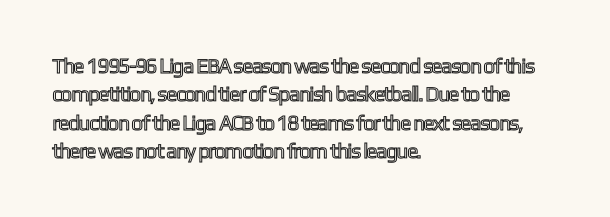
Q: Is the text italic (slanted)? A: No, it is upright.
Q: Is the text underlined? A: No.
Q: How is the paragraph aligned? A: Left-aligned.
Q: Is the spacing between letters normal or unusually wide? A: Normal.
Q: Is the spacing between lines tight, normal or loose? A: Normal.
